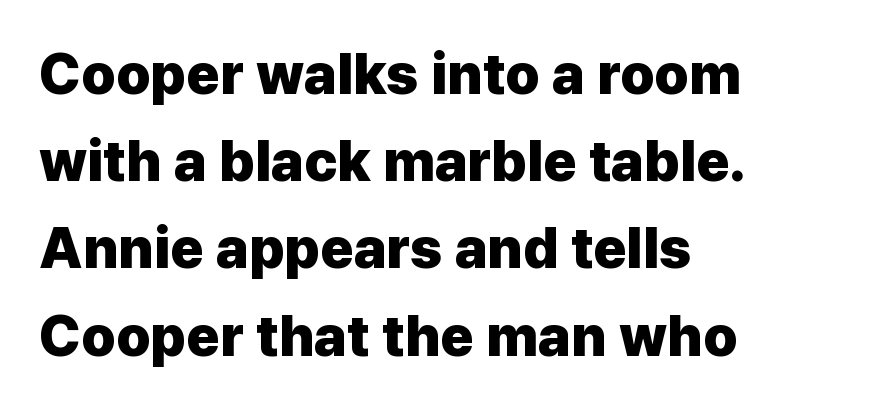
The image shows 57 px heavy sans-serif type, upright; set left-aligned, normal line spacing (1.53x), normal letter spacing, not underlined; low stroke contrast and a medium x-height.
